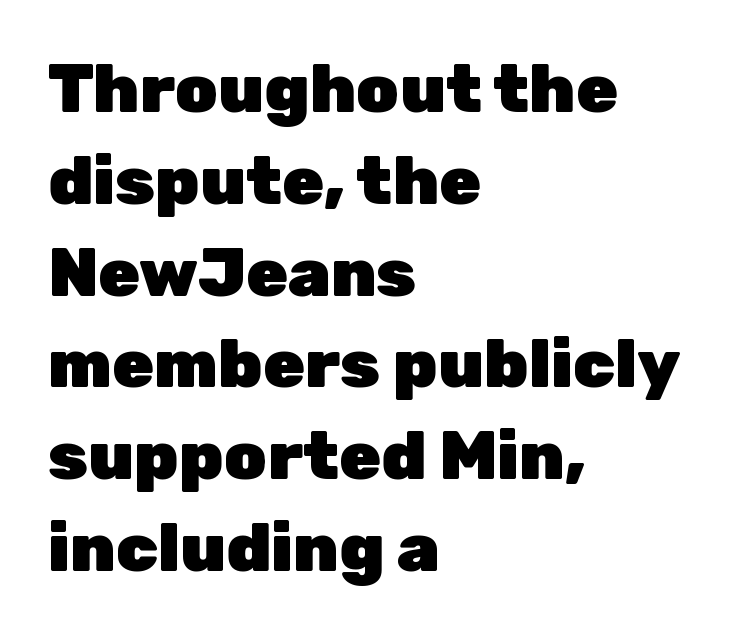
{"serif": "no", "italic": "no", "bold": "yes", "weight": "heavy", "width": "normal", "stroke_contrast": "low", "x_height": "medium", "monospaced": "no", "underline": "no", "align": "left", "line_spacing": "normal", "line_spacing_ratio": 1.35, "letter_spacing": "normal", "letter_spacing_em": 0.0, "glyph_px": 68}
